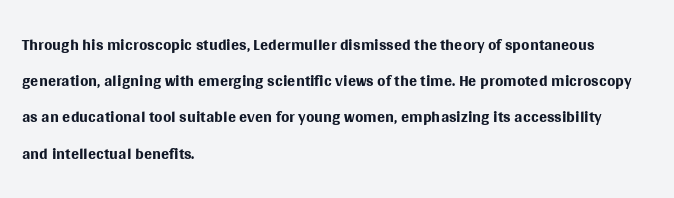
Q: Is the text bold? A: No.
Q: Is the text italic (slanted)? A: No, it is upright.
Q: Is the text underlined? A: No.
Q: How is the paragraph aligned? A: Left-aligned.
Q: Is the spacing between letters normal or unusually wide? A: Normal.
Q: Is the spacing between lines tight, normal or loose? A: Normal.
